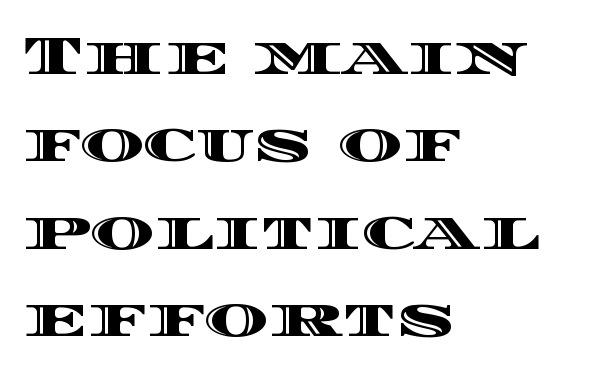
{"italic": "no", "width": "wide", "x_height": "large", "monospaced": "no", "underline": "no", "align": "left", "line_spacing": "normal", "line_spacing_ratio": 1.59, "letter_spacing": "normal", "letter_spacing_em": 0.0, "glyph_px": 55}
